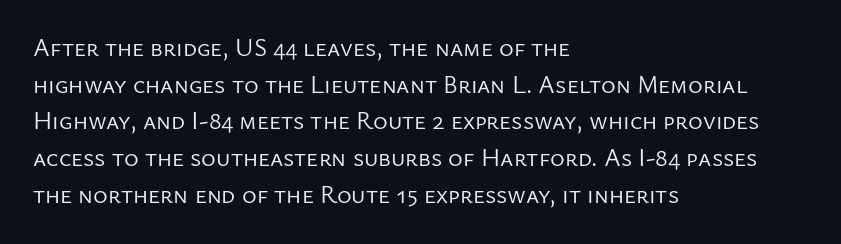
The image shows 25 px text type, upright; set left-aligned, normal line spacing (1.47x), normal letter spacing, not underlined.
